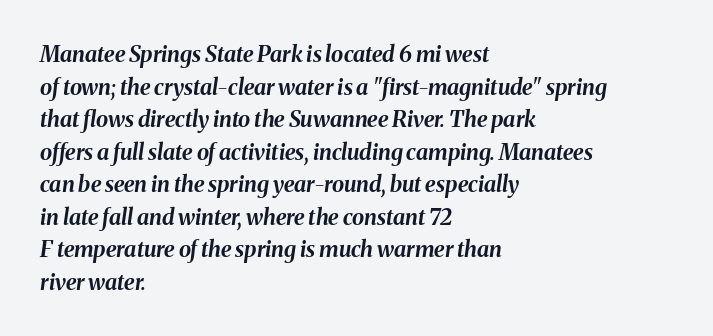
{"italic": "yes", "lean": "right", "slant_degrees": 8, "bold": "yes", "underline": "no", "align": "left", "line_spacing": "normal", "line_spacing_ratio": 1.48, "letter_spacing": "normal", "letter_spacing_em": 0.0, "glyph_px": 22}
